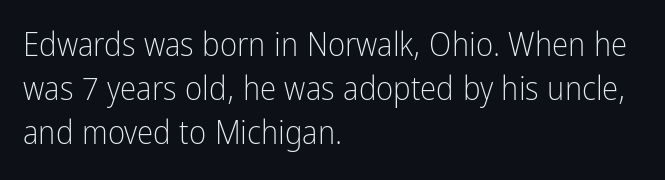
The image shows 33 px light, condensed sans-serif type, upright; set left-aligned, normal line spacing (1.33x), normal letter spacing, not underlined; low stroke contrast and a medium x-height.
